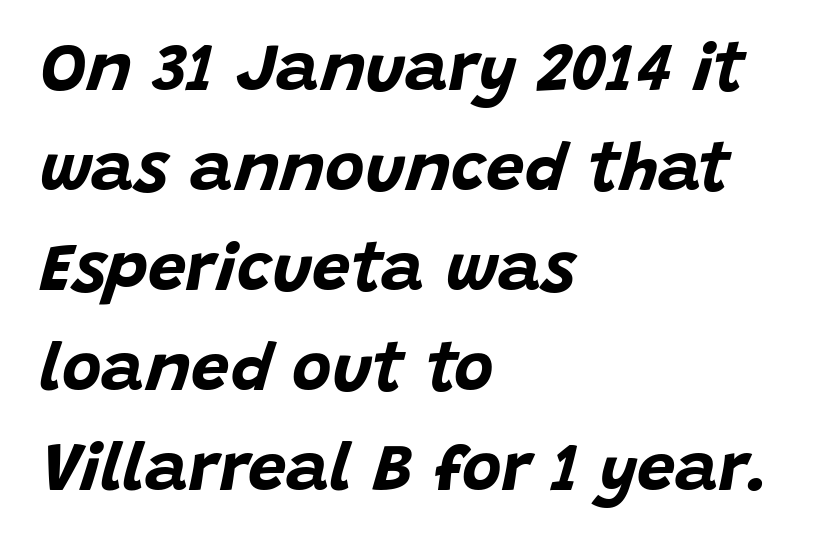
{"italic": "yes", "lean": "right", "slant_degrees": 15, "bold": "yes", "weight": "bold", "width": "normal", "stroke_contrast": "low", "x_height": "large", "monospaced": "no", "underline": "no", "align": "left", "line_spacing": "normal", "line_spacing_ratio": 1.47, "letter_spacing": "normal", "letter_spacing_em": 0.0, "glyph_px": 68}
